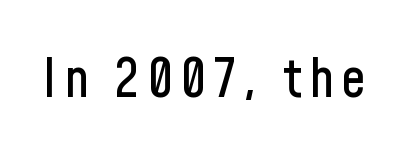
{"serif": "no", "italic": "no", "width": "condensed", "stroke_contrast": "low", "x_height": "medium", "monospaced": "no", "underline": "no", "glyph_px": 54}
